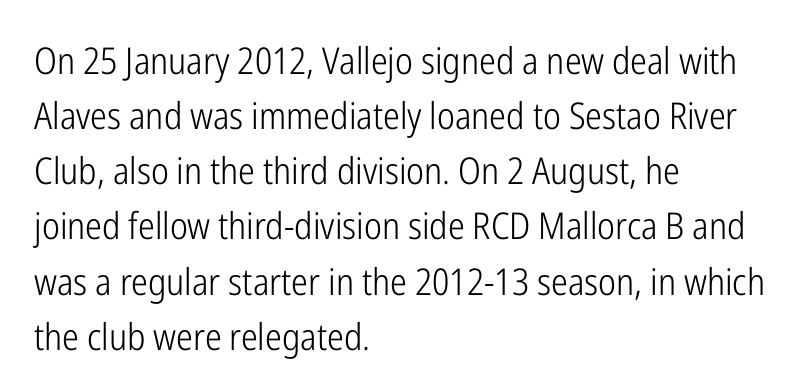
Q: Is the text bold? A: No.
Q: Is the text italic (slanted)? A: No, it is upright.
Q: Is the typeface a serif or a sans-serif typeface? A: Sans-serif.
Q: Is the text underlined? A: No.
Q: How is the paragraph aligned? A: Left-aligned.
Q: Is the spacing between letters normal or unusually wide? A: Normal.
Q: Is the spacing between lines tight, normal or loose? A: Normal.
Q: Width (condensed, normal, or wide)? A: Condensed.
Q: Stroke contrast? A: Low.
Q: x-height? A: Medium.
Q: Monospaced? A: No.
